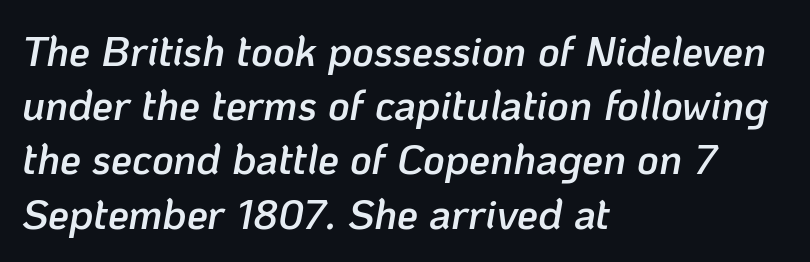
{"italic": "yes", "lean": "right", "slant_degrees": 10, "bold": "semi", "weight": "semibold", "width": "normal", "stroke_contrast": "low", "x_height": "medium", "monospaced": "no", "underline": "no", "align": "left", "line_spacing": "normal", "line_spacing_ratio": 1.29, "letter_spacing": "normal", "letter_spacing_em": 0.0, "glyph_px": 42}
